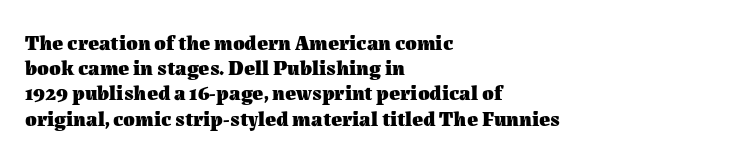
The image shows 21 px bold type, upright; set left-aligned, line spacing 1.2x, normal letter spacing, not underlined.
